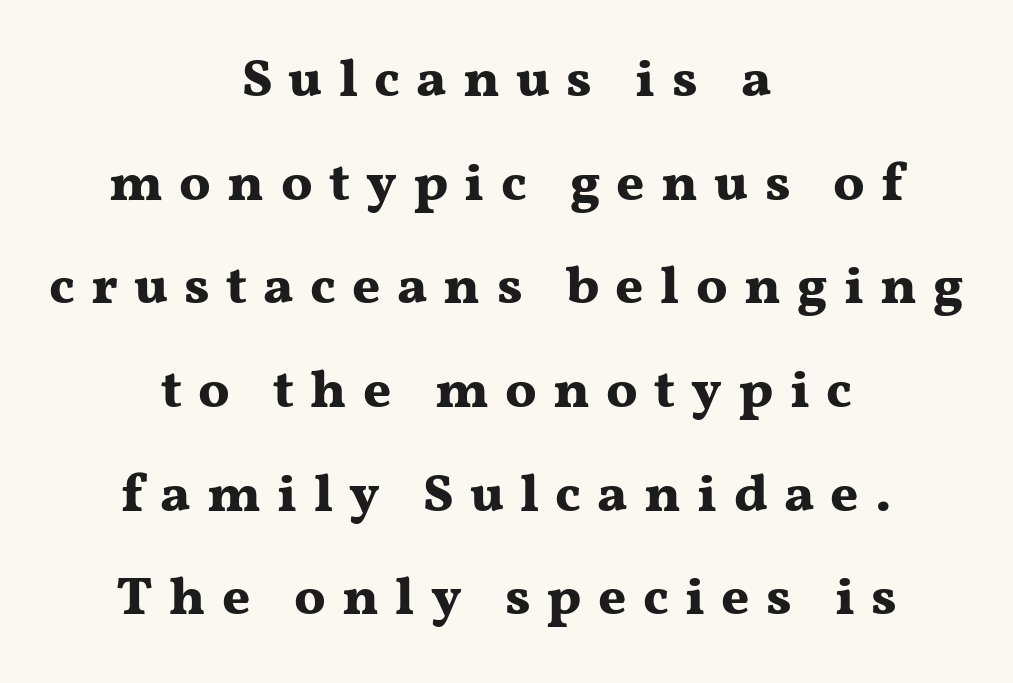
The image shows 54 px bold, wide serif type, upright; set centered, loose line spacing (1.92x), unusually wide letter spacing (+0.3 em), not underlined; medium stroke contrast and a medium x-height.
